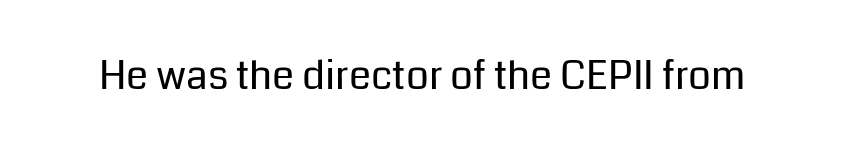
Q: Is the text bold? A: No.
Q: Is the text italic (slanted)? A: No, it is upright.
Q: Is the typeface a serif or a sans-serif typeface? A: Sans-serif.
Q: Is the text underlined? A: No.
Q: Is the spacing between letters normal or unusually wide? A: Normal.
Q: Width (condensed, normal, or wide)? A: Normal.
Q: Stroke contrast? A: Low.
Q: x-height? A: Medium.
Q: Monospaced? A: No.
